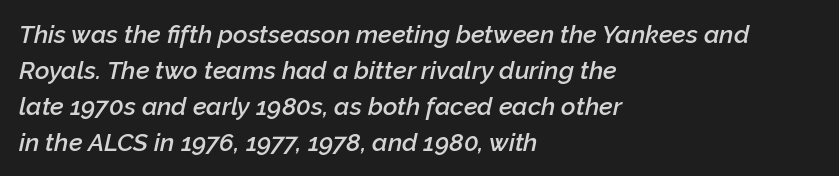
{"italic": "yes", "lean": "right", "slant_degrees": 12, "bold": "semi", "underline": "no", "align": "left", "line_spacing": "normal", "line_spacing_ratio": 1.44, "letter_spacing": "normal", "letter_spacing_em": 0.0, "glyph_px": 25}
